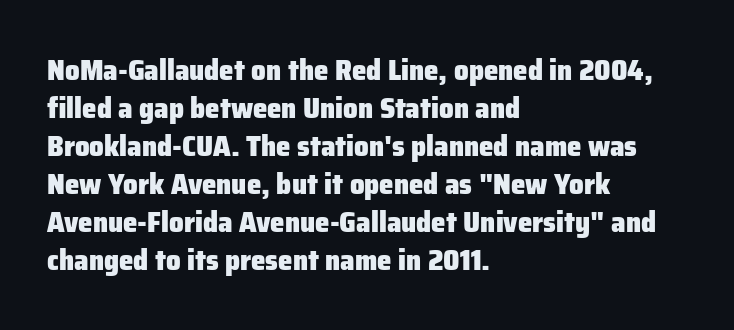
{"serif": "no", "italic": "no", "bold": "yes", "weight": "heavy", "width": "normal", "stroke_contrast": "low", "x_height": "medium", "monospaced": "no", "underline": "no", "align": "left", "line_spacing": "normal", "line_spacing_ratio": 1.31, "letter_spacing": "normal", "letter_spacing_em": 0.0, "glyph_px": 29}
